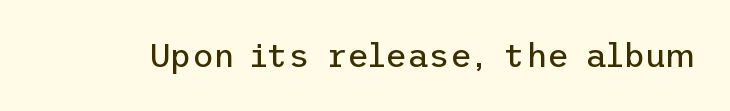
The image shows 33 px regular-weight sans-serif type, upright; set normal letter spacing, not underlined; low stroke contrast and a medium x-height.
